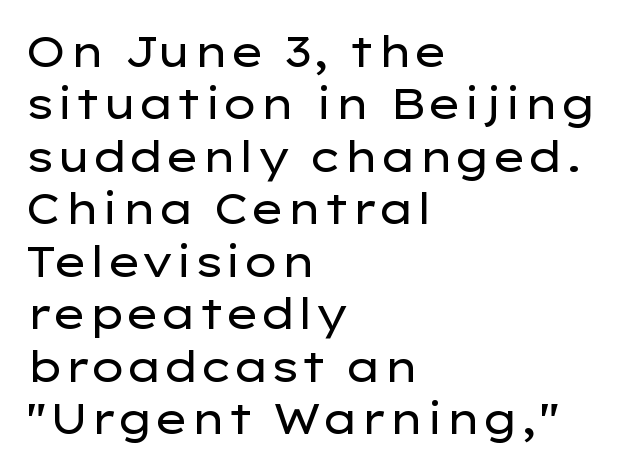
Varying glyph widths throughout — classic text-font behaviour. Lines of text with bare space underneath. One-word summary of the alignment: left. Regarding leading, the lines here are spaced in the standard way. This rendering leaves character spacing at its baseline value.
